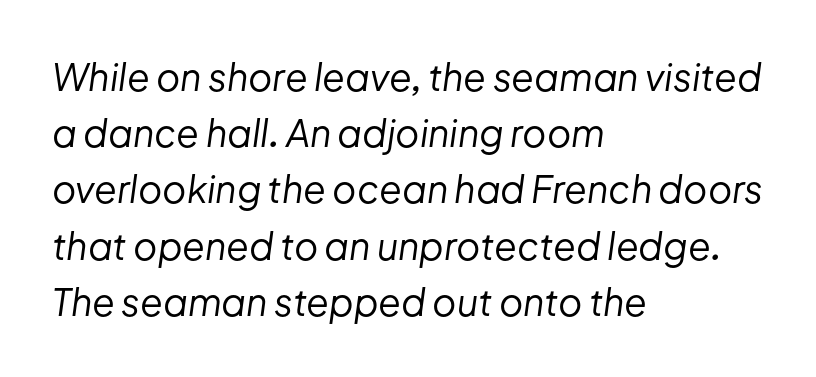
{"italic": "yes", "lean": "right", "slant_degrees": 8, "bold": "no", "weight": "regular", "width": "normal", "stroke_contrast": "low", "x_height": "medium", "monospaced": "no", "underline": "no", "align": "left", "line_spacing": "normal", "line_spacing_ratio": 1.52, "letter_spacing": "normal", "letter_spacing_em": 0.0, "glyph_px": 37}
